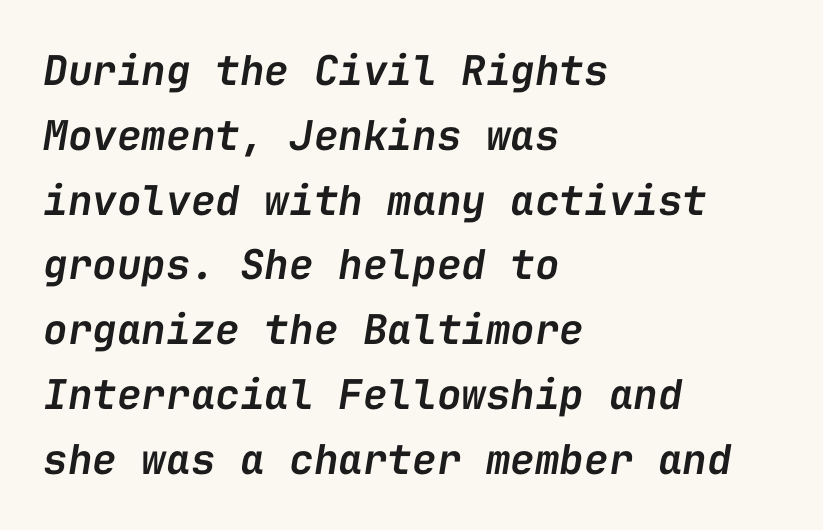
Line starts are locked; line ends wander. Quick note: italic. Rule under the text: the space is simply empty. Here the designer chose a console-style face with uniform glyph widths. Is there much room between lines? A standard amount, neither cramped nor airy.
